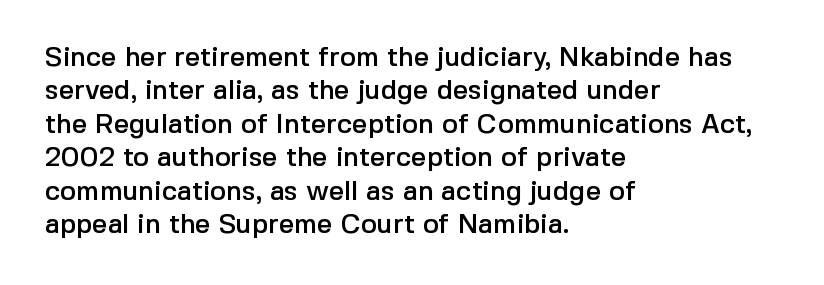
The specimen reads as upright at a glance. The words here are not underlined. Horizontal alignment here is leftward, the default for most running prose. The gaps between neighbouring characters are ordinary and unremarkable.
